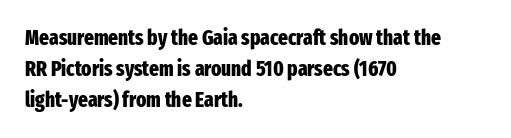
{"italic": "no", "bold": "yes", "underline": "no", "align": "left", "line_spacing": "normal", "line_spacing_ratio": 1.47, "letter_spacing": "normal", "letter_spacing_em": 0.0, "glyph_px": 21}
